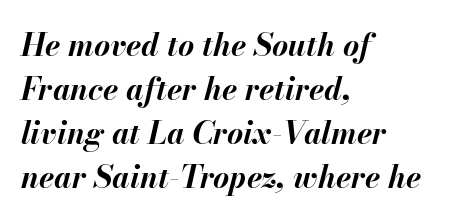
Q: Is the text bold? A: Yes.
Q: Is the text italic (slanted)? A: Yes, it leans right by about 13 degrees.
Q: Is the text underlined? A: No.
Q: How is the paragraph aligned? A: Left-aligned.
Q: Is the spacing between letters normal or unusually wide? A: Normal.
Q: Is the spacing between lines tight, normal or loose? A: Normal.
Q: Width (condensed, normal, or wide)? A: Normal.
Q: Stroke contrast? A: Medium.
Q: x-height? A: Small.
Q: Monospaced? A: No.
